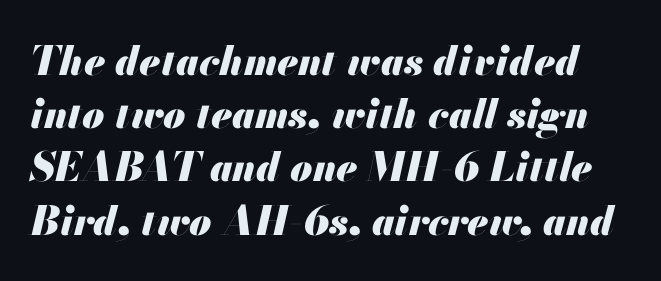
Q: Is the text bold? A: Yes.
Q: Is the text italic (slanted)? A: Yes, it leans right by about 13 degrees.
Q: Is the text underlined? A: No.
Q: Is the spacing between letters normal or unusually wide? A: Normal.
Q: Is the spacing between lines tight, normal or loose? A: Normal.
Q: Width (condensed, normal, or wide)? A: Normal.
Q: Stroke contrast? A: Medium.
Q: x-height? A: Small.
Q: Monospaced? A: No.
